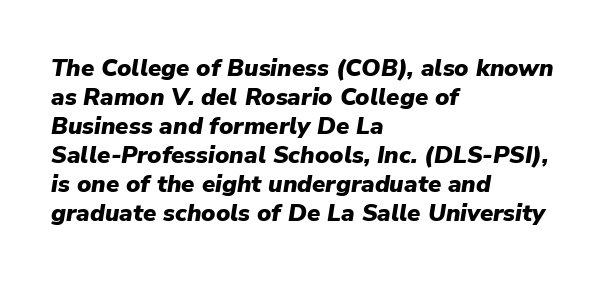
Layout note: lines flush left. These words are printed bold, with thick strokes throughout. Nobody drew a line under any word here. What stands out about the letter spacing? Nothing — it is the standard amount.
